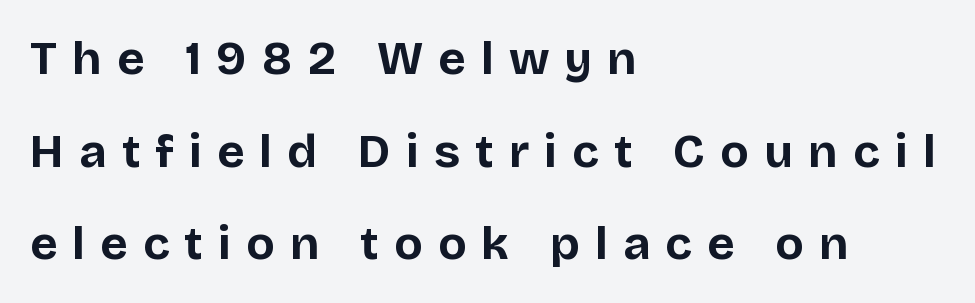
The image shows 47 px bold sans-serif type, upright; set left-aligned, loose line spacing (1.97x), unusually wide letter spacing (+0.32 em), not underlined; low stroke contrast and a large x-height.
